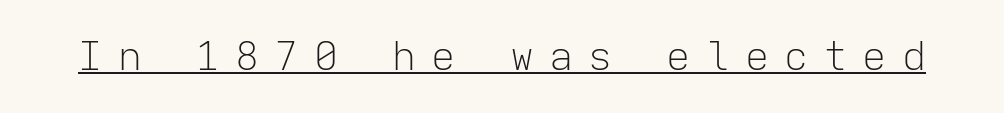
{"serif": "no", "italic": "no", "bold": "no", "weight": "light", "width": "normal", "stroke_contrast": "low", "x_height": "medium", "monospaced": "yes", "underline": "yes", "letter_spacing": "wide", "letter_spacing_em": 0.38, "glyph_px": 40}
